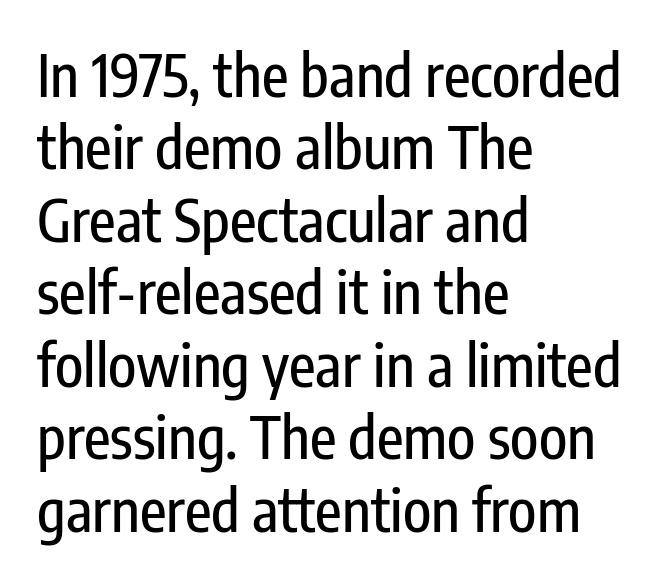
This sample is left-justified, so line endings fall wherever the words run out. The strip under each line holds only bare page. Nothing sits at the stroke ends, so this counts as sans-serif. Inter-character spacing is left at the font's built-in metrics. This sample uses an upright cut, with every glyph sitting square on the baseline.
